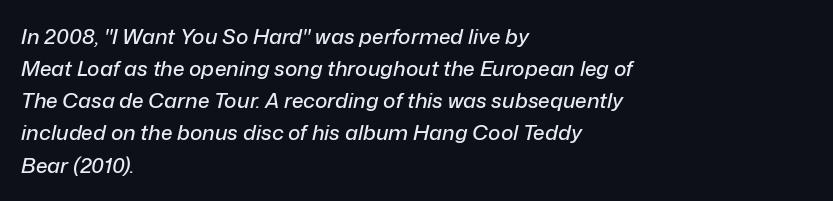
{"italic": "yes", "lean": "right", "slant_degrees": 12, "underline": "no", "align": "left", "line_spacing": "normal", "line_spacing_ratio": 1.53, "letter_spacing": "normal", "letter_spacing_em": 0.0, "glyph_px": 21}
